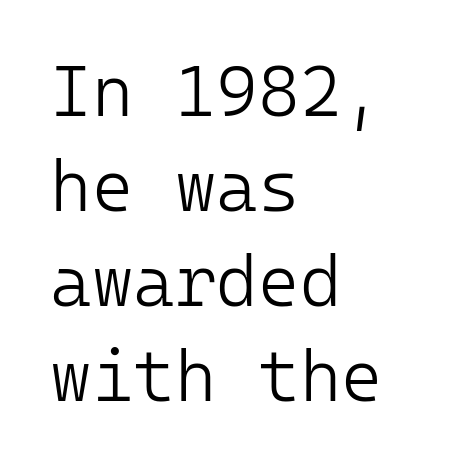
What stands out about the letter spacing? Nothing — it is the standard amount. The area under the type is left untouched. Notice how the passage keeps a crisp vertical edge on the left only. A quiet, ordinary-to-light weight characterises the typeface. The letters march in equal steps, a hallmark of fixed-pitch type. Vertically, the passage feels balanced, rows spaced as you'd expect.
